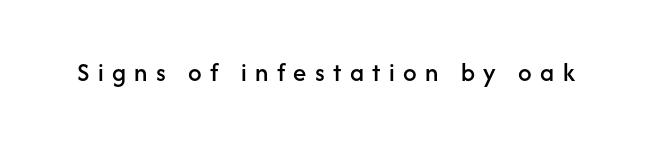
The image shows 27 px text type, upright; set unusually wide letter spacing (+0.31 em), not underlined.
